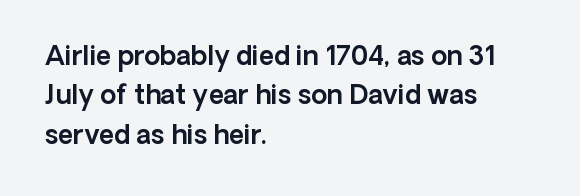
This rendering features lettering with no underline. Every row of glyphs begins at an identical x-position on the left. The leading is moderate, giving the passage an even texture. When letters stand straight like this, we call the style roman or upright.
